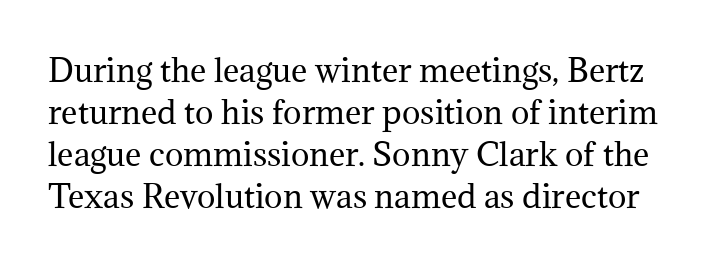
The image shows 31 px regular-weight serif type, upright; set normal line spacing (1.36x), normal letter spacing, not underlined; medium stroke contrast and a medium x-height.
